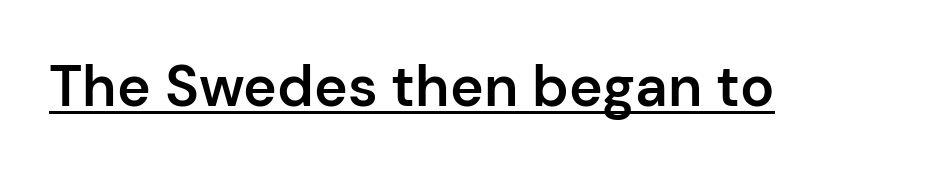
The image shows 57 px semibold sans-serif type, upright; set normal letter spacing, underlined; low stroke contrast and a medium x-height.
